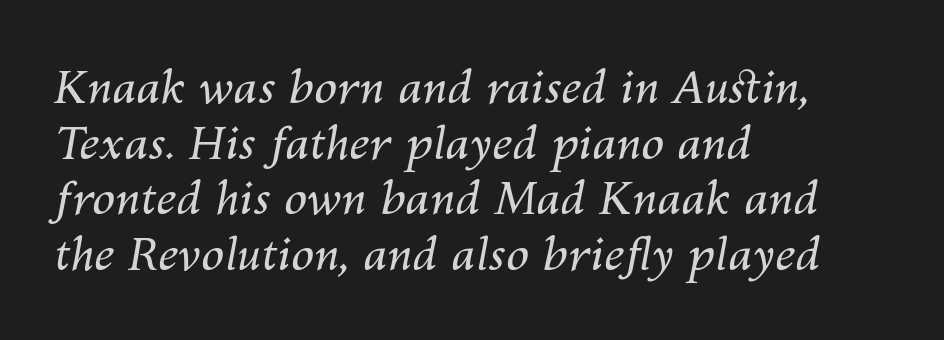
{"italic": "yes", "lean": "right", "slant_degrees": 10, "bold": "no", "weight": "regular", "width": "normal", "stroke_contrast": "medium", "x_height": "medium", "monospaced": "no", "underline": "no", "align": "left", "line_spacing_ratio": 1.21, "letter_spacing": "normal", "letter_spacing_em": 0.0, "glyph_px": 46}
